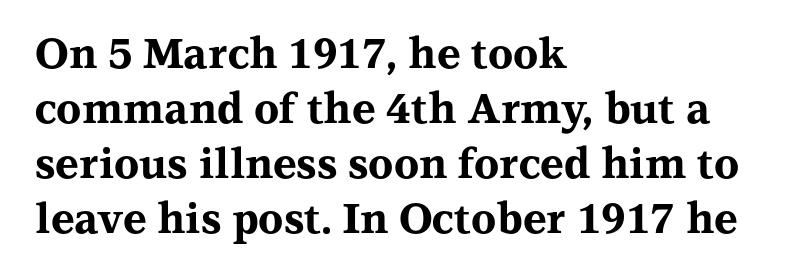
{"serif": "yes", "italic": "no", "bold": "yes", "weight": "bold", "width": "wide", "stroke_contrast": "medium", "x_height": "medium", "monospaced": "no", "underline": "no", "align": "left", "line_spacing": "normal", "line_spacing_ratio": 1.34, "letter_spacing": "normal", "letter_spacing_em": 0.0, "glyph_px": 41}
